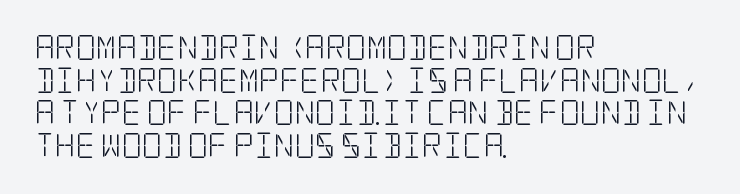
Q: Is the text bold? A: No.
Q: Is the text italic (slanted)? A: No, it is upright.
Q: Is the text underlined? A: No.
Q: How is the paragraph aligned? A: Left-aligned.
Q: Is the spacing between letters normal or unusually wide? A: Normal.
Q: Is the spacing between lines tight, normal or loose? A: Normal.
